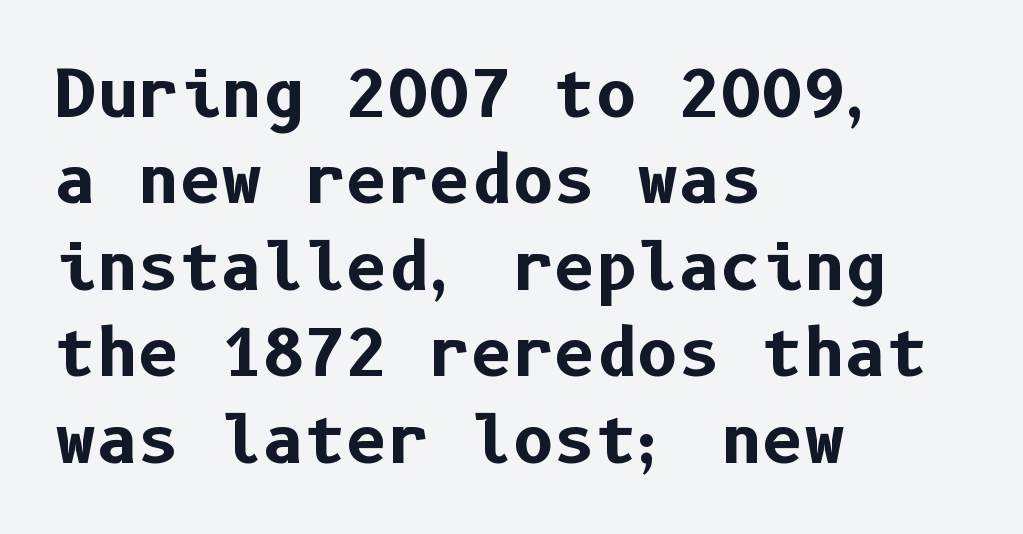
{"serif": "no", "italic": "no", "bold": "yes", "weight": "bold", "width": "normal", "stroke_contrast": "low", "x_height": "medium", "underline": "no", "align": "left", "line_spacing": "normal", "line_spacing_ratio": 1.35, "letter_spacing": "normal", "letter_spacing_em": 0.0, "glyph_px": 64}
